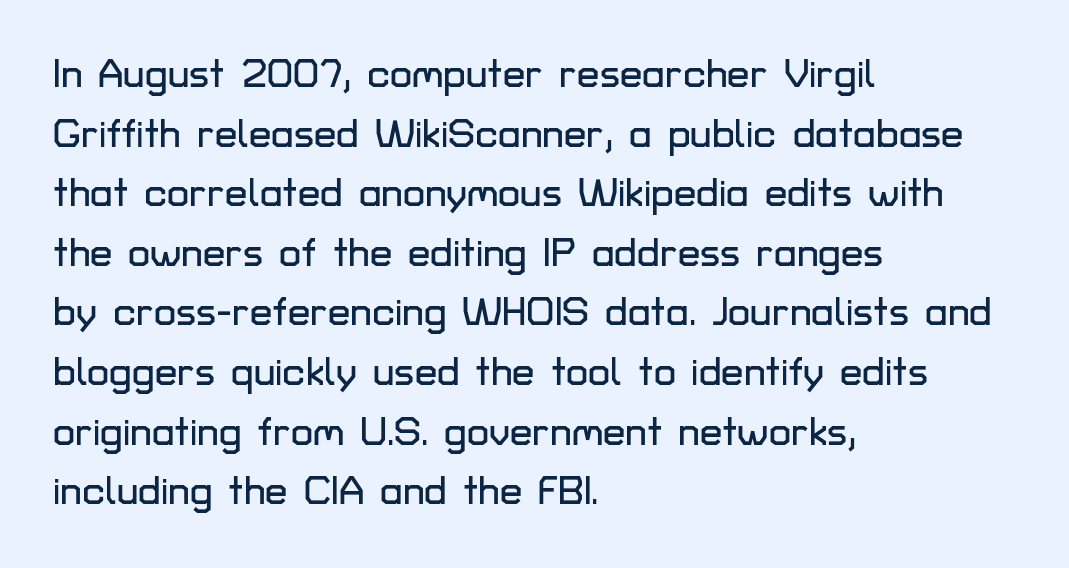
Q: Is the text italic (slanted)? A: No, it is upright.
Q: Is the typeface a serif or a sans-serif typeface? A: Sans-serif.
Q: Is the text underlined? A: No.
Q: How is the paragraph aligned? A: Left-aligned.
Q: Is the spacing between letters normal or unusually wide? A: Normal.
Q: Is the spacing between lines tight, normal or loose? A: Normal.
Q: Width (condensed, normal, or wide)? A: Normal.
Q: Stroke contrast? A: Low.
Q: x-height? A: Medium.
Q: Monospaced? A: No.
